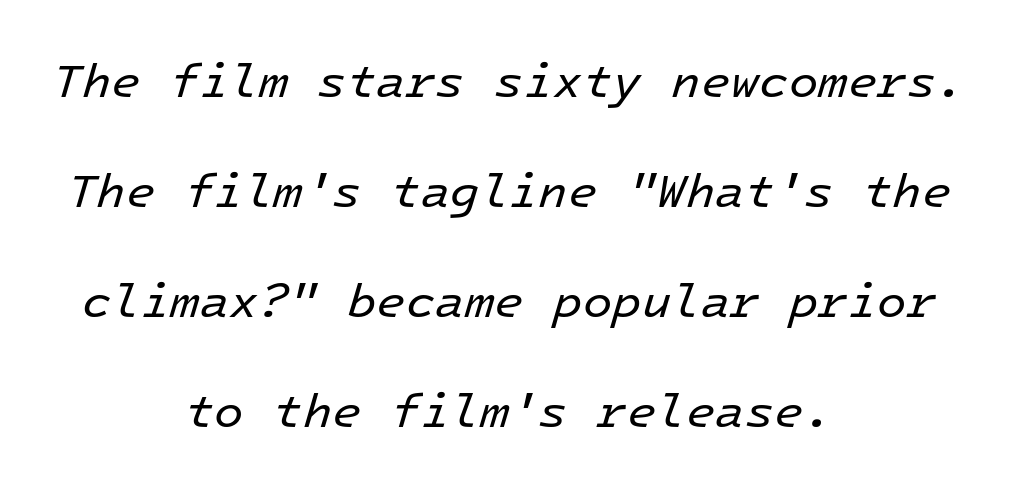
Q: Is the text bold? A: No.
Q: Is the text italic (slanted)? A: Yes, it leans right by about 16 degrees.
Q: Is the text underlined? A: No.
Q: How is the paragraph aligned? A: Centered.
Q: Is the spacing between letters normal or unusually wide? A: Normal.
Q: Is the spacing between lines tight, normal or loose? A: Loose.
Q: Width (condensed, normal, or wide)? A: Normal.
Q: Stroke contrast? A: Low.
Q: x-height? A: Medium.
Q: Monospaced? A: Yes.
